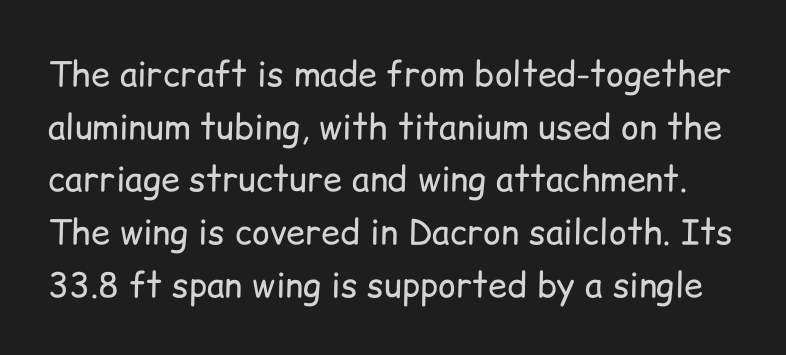
{"serif": "no", "italic": "no", "bold": "no", "weight": "regular", "width": "normal", "stroke_contrast": "low", "x_height": "medium", "monospaced": "no", "underline": "no", "line_spacing": "normal", "line_spacing_ratio": 1.55, "letter_spacing": "normal", "letter_spacing_em": 0.0, "glyph_px": 34}
